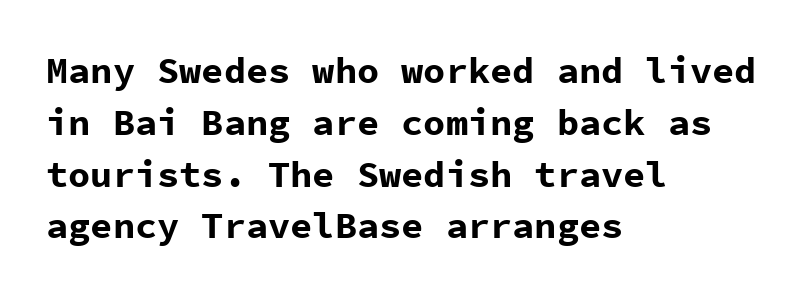
Q: Is the text bold? A: Yes.
Q: Is the text italic (slanted)? A: No, it is upright.
Q: Is the typeface a serif or a sans-serif typeface? A: Sans-serif.
Q: Is the text underlined? A: No.
Q: How is the paragraph aligned? A: Left-aligned.
Q: Is the spacing between letters normal or unusually wide? A: Normal.
Q: Is the spacing between lines tight, normal or loose? A: Normal.
Q: Width (condensed, normal, or wide)? A: Normal.
Q: Stroke contrast? A: Low.
Q: x-height? A: Medium.
Q: Monospaced? A: Yes.
